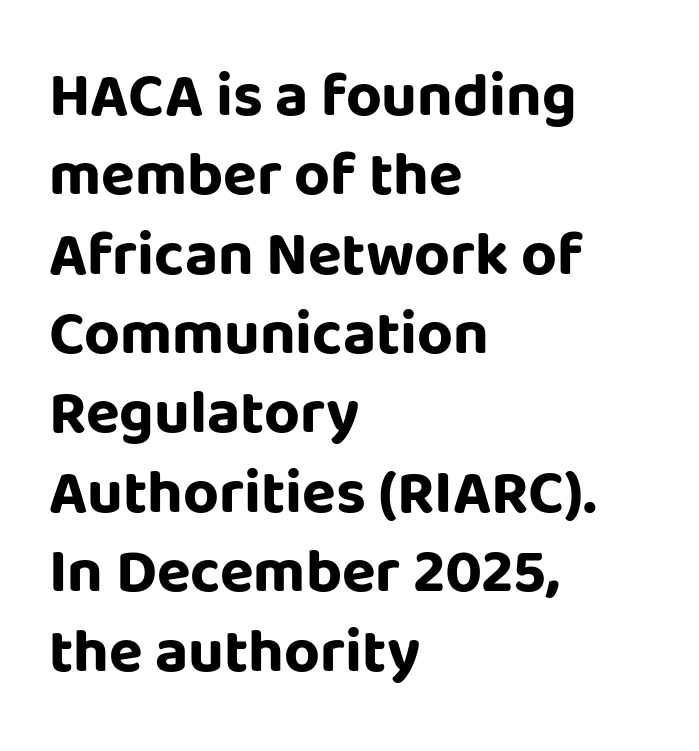
In CSS terms this would be text-align: left. To sum up the face: it is a sans, with no serifs. Nothing unusual about the tracking: characters are spaced as the font intends. Underline: absent. The typography opts for an upright posture over an oblique one. This sample has the flowing, uneven cadence of proportional lettering.
